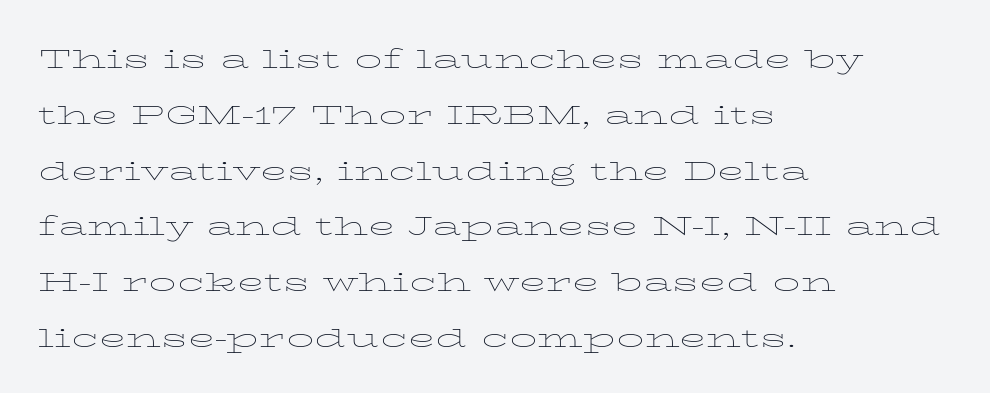
Q: Is the text bold? A: No.
Q: Is the text italic (slanted)? A: No, it is upright.
Q: Is the text underlined? A: No.
Q: How is the paragraph aligned? A: Left-aligned.
Q: Is the spacing between letters normal or unusually wide? A: Normal.
Q: Is the spacing between lines tight, normal or loose? A: Normal.
Q: Width (condensed, normal, or wide)? A: Wide.
Q: Stroke contrast? A: Low.
Q: x-height? A: Medium.
Q: Monospaced? A: No.
